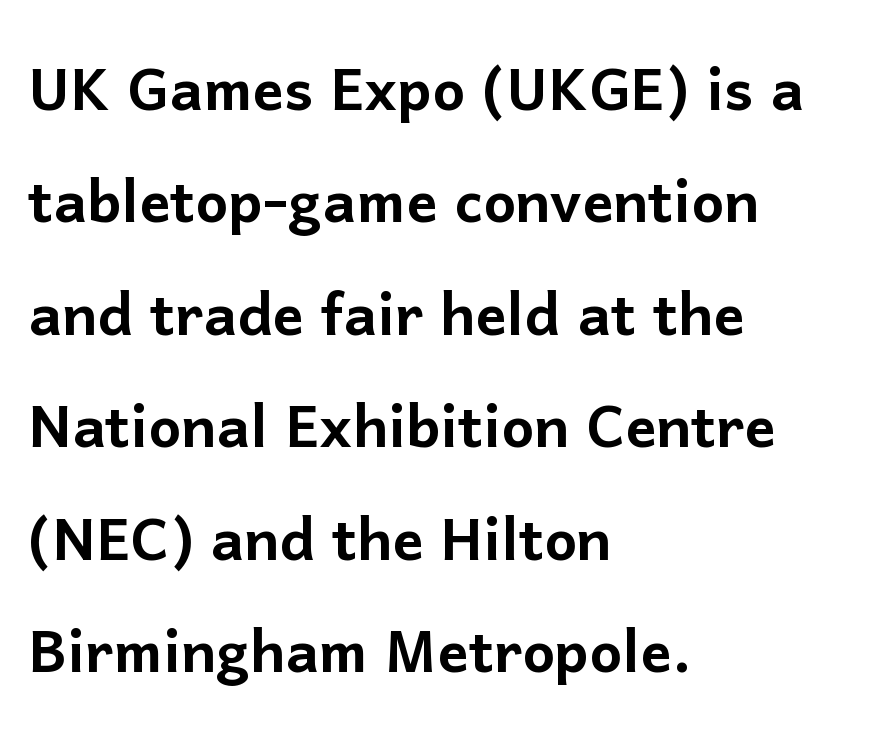
These lines are rendered in a variable-pitch font. The axis of the letterforms is exactly vertical. Rows of type keep a routine distance in the vertical direction. The words here are not underlined. This sample is left-justified, so line endings fall wherever the words run out.
